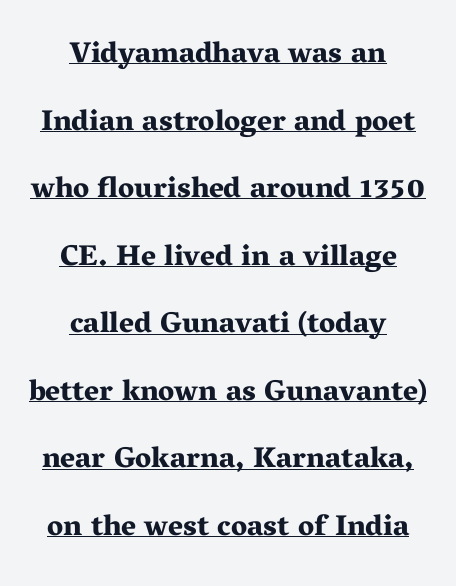
The image shows 29 px bold, wide serif type, upright; set centered, loose line spacing (2.33x), normal letter spacing, underlined; medium stroke contrast and a medium x-height.
